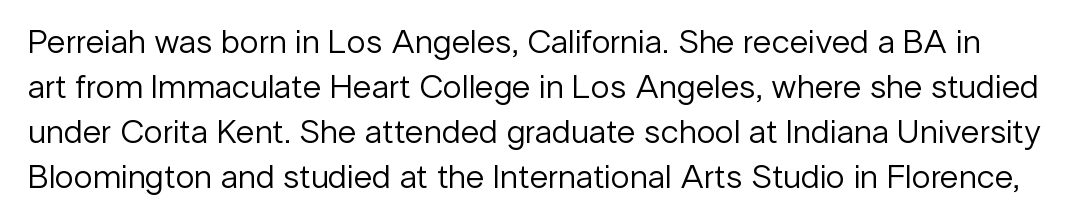
Q: Is the text bold? A: No.
Q: Is the text italic (slanted)? A: No, it is upright.
Q: Is the typeface a serif or a sans-serif typeface? A: Sans-serif.
Q: Is the text underlined? A: No.
Q: Is the spacing between letters normal or unusually wide? A: Normal.
Q: Is the spacing between lines tight, normal or loose? A: Normal.
Q: Width (condensed, normal, or wide)? A: Normal.
Q: Stroke contrast? A: Low.
Q: x-height? A: Medium.
Q: Monospaced? A: No.
